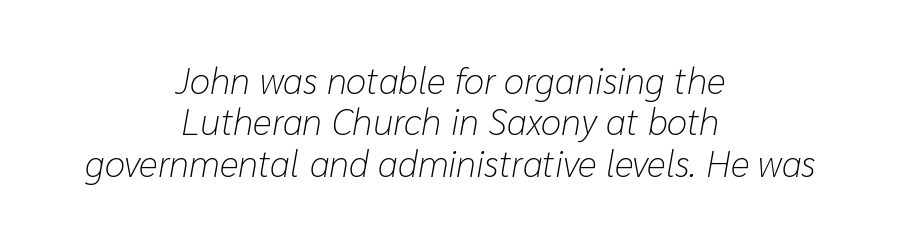
The image shows 37 px light type, italic (leaning right); set centered, tight line spacing (1.12x), normal letter spacing, not underlined; low stroke contrast and a medium x-height.
